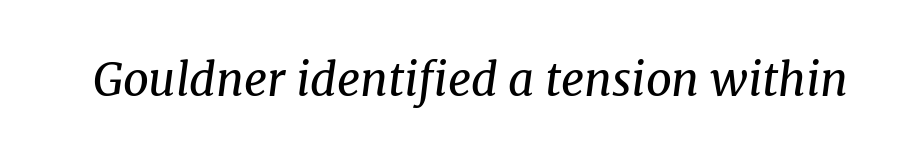
The image shows 45 px regular-weight serif type, italic (leaning right); set normal letter spacing, not underlined; medium stroke contrast and a medium x-height.
